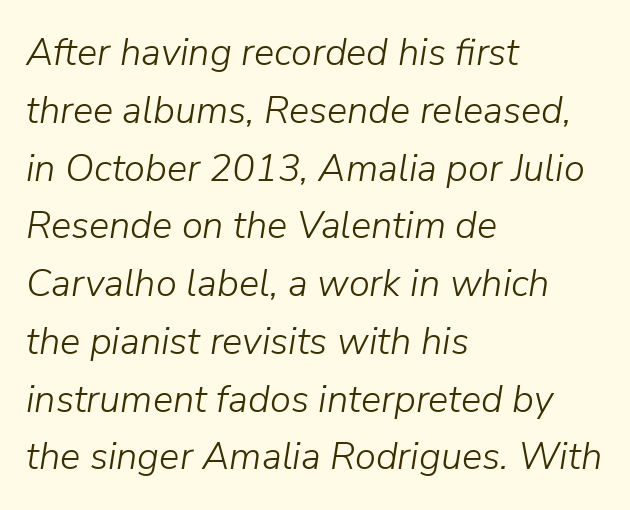
Q: Is the text bold? A: No.
Q: Is the text italic (slanted)? A: Yes, it leans right by about 9 degrees.
Q: Is the text underlined? A: No.
Q: How is the paragraph aligned? A: Left-aligned.
Q: Is the spacing between letters normal or unusually wide? A: Normal.
Q: Is the spacing between lines tight, normal or loose? A: Normal.
Q: Width (condensed, normal, or wide)? A: Normal.
Q: Stroke contrast? A: Low.
Q: x-height? A: Medium.
Q: Monospaced? A: No.
